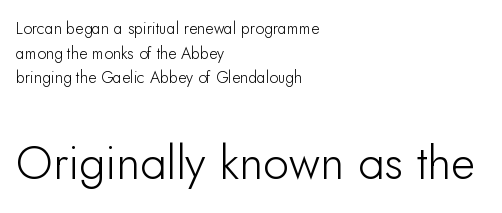
Q: Is the text italic (slanted)? A: No, it is upright.
Q: Is the typeface a serif or a sans-serif typeface? A: Sans-serif.
Q: Is the text underlined? A: No.
Q: How is the paragraph aligned? A: Left-aligned.
Q: Is the spacing between letters normal or unusually wide? A: Normal.
Q: Is the spacing between lines tight, normal or loose? A: Normal.
Q: Which block of text is set in a larger size, the first (top) or the second (bottom)? A: The second (bottom) one.
Q: Width (condensed, normal, or wide)? A: Normal.
Q: Stroke contrast? A: Low.
Q: x-height? A: Small.
Q: Monospaced? A: No.
